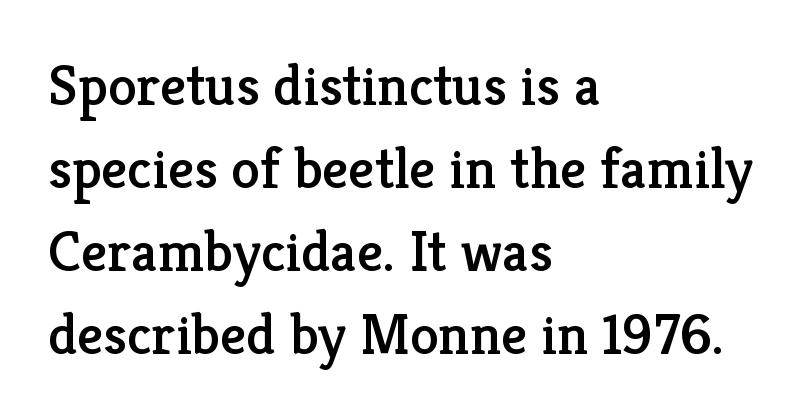
{"serif": "yes", "italic": "no", "width": "normal", "stroke_contrast": "low", "x_height": "medium", "monospaced": "no", "underline": "no", "align": "left", "line_spacing": "normal", "line_spacing_ratio": 1.43, "letter_spacing": "normal", "letter_spacing_em": 0.0, "glyph_px": 58}
